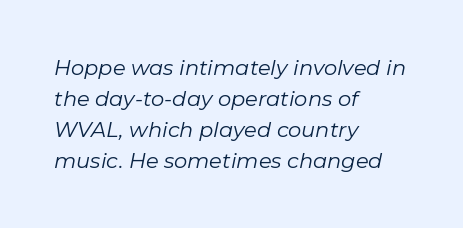
Q: Is the text bold? A: No.
Q: Is the text italic (slanted)? A: Yes, it leans right by about 11 degrees.
Q: Is the text underlined? A: No.
Q: How is the paragraph aligned? A: Left-aligned.
Q: Is the spacing between letters normal or unusually wide? A: Normal.
Q: Is the spacing between lines tight, normal or loose? A: Normal.
